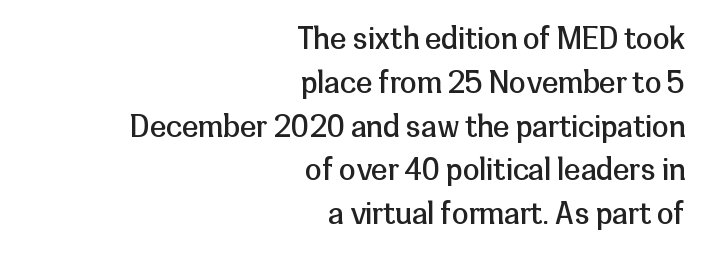
The image shows 30 px regular-weight sans-serif type, upright; set right-aligned, normal line spacing (1.46x), normal letter spacing, not underlined; low stroke contrast and a medium x-height.
